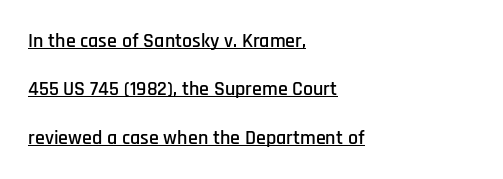
This rendering leaves character spacing at its baseline value. Underlined type. The lines are spread far apart with generous leading. This is roman type, the default non-slanted kind.
